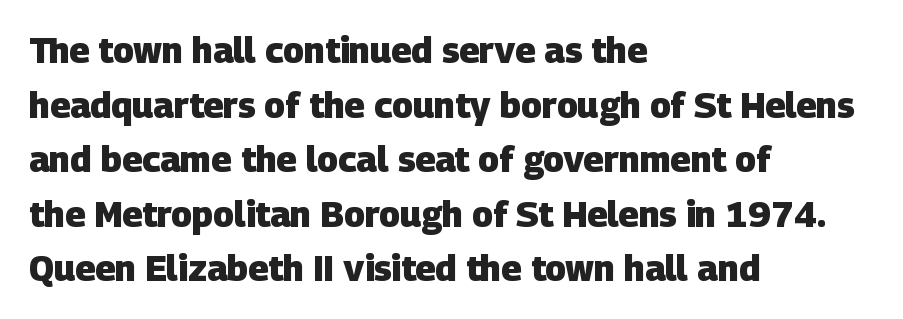
These lines carry a lot of weight — the face is fully bold. All the whitespace from short lines collects on the right. Tracking here is standard; glyphs follow each other at the usual distance. Horizontal bands of white between lines are of average thickness. Decoration check: the copy has no underline.
